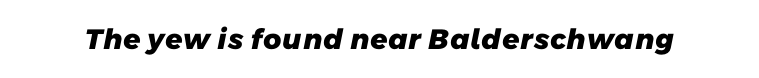
The image shows 28 px heavy sans-serif type; set normal letter spacing, not underlined; low stroke contrast and a medium x-height.
